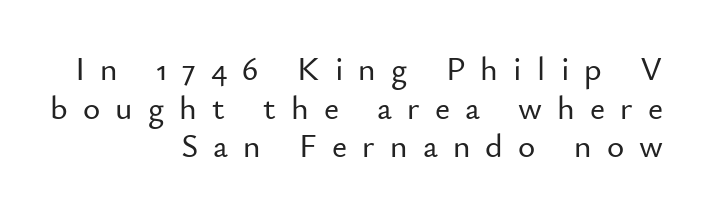
The image shows 33 px sans-serif type, upright; set right-aligned, line spacing 1.17x, unusually wide letter spacing (+0.46 em), not underlined; low stroke contrast and a small x-height.
